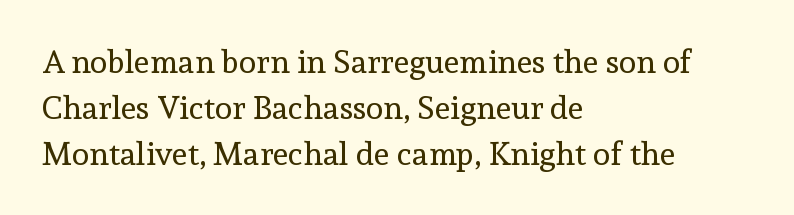
The image shows 32 px regular-weight serif type, upright; set left-aligned, normal line spacing (1.43x), normal letter spacing, not underlined; a medium x-height.
